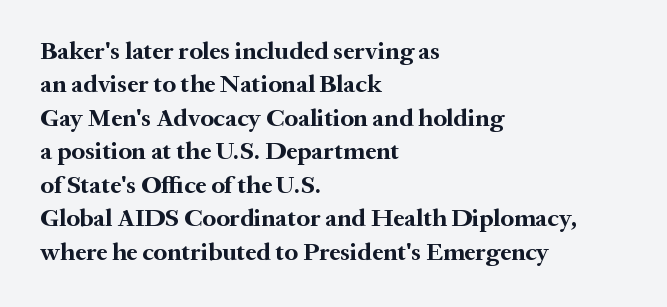
Q: Is the text bold? A: Yes.
Q: Is the text italic (slanted)? A: No, it is upright.
Q: Is the text underlined? A: No.
Q: How is the paragraph aligned? A: Left-aligned.
Q: Is the spacing between letters normal or unusually wide? A: Normal.
Q: Is the spacing between lines tight, normal or loose? A: Normal.
